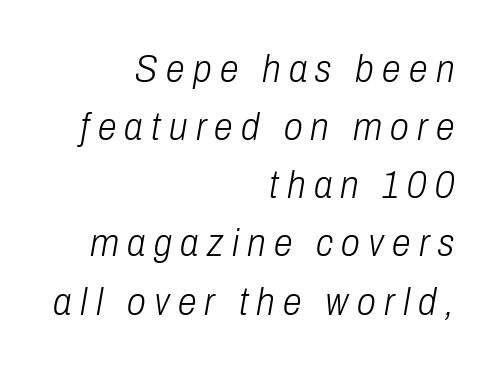
{"italic": "yes", "lean": "right", "slant_degrees": 10, "bold": "no", "weight": "light", "width": "condensed", "stroke_contrast": "low", "x_height": "medium", "monospaced": "no", "underline": "no", "align": "right", "line_spacing": "normal", "line_spacing_ratio": 1.53, "letter_spacing": "wide", "letter_spacing_em": 0.22, "glyph_px": 38}
